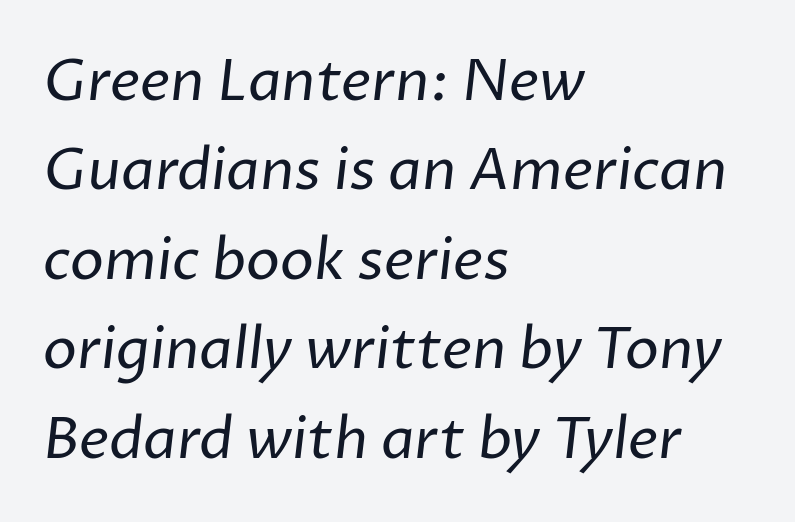
{"serif": "no", "bold": "no", "weight": "regular", "width": "normal", "stroke_contrast": "low", "x_height": "medium", "monospaced": "no", "underline": "no", "align": "left", "line_spacing": "normal", "line_spacing_ratio": 1.57, "letter_spacing": "normal", "letter_spacing_em": 0.0, "glyph_px": 57}
